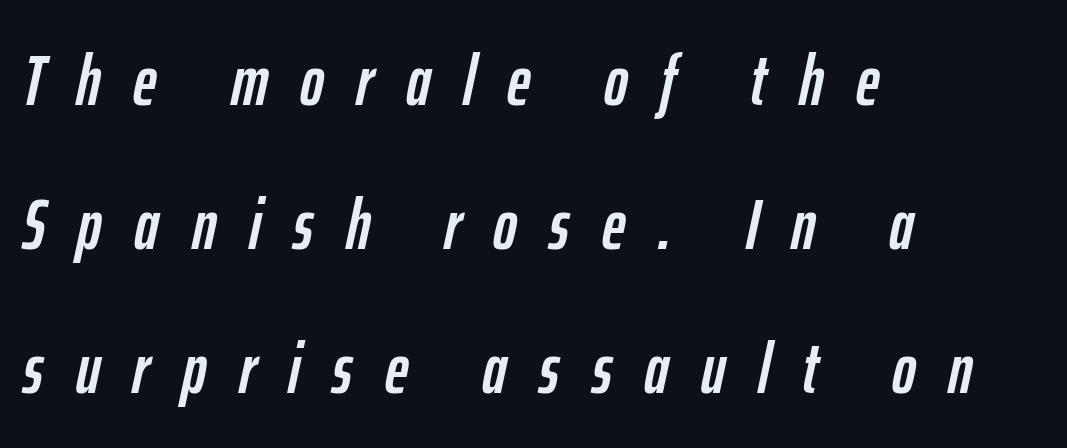
Emphasis-style slanted type is in use. The rendering anchors every line to the left-hand side. Glance below the letters and you will spot only blank space. You could fit nearly another row in the gap between these rows. Honestly, the letter spacing is so wide it's the main thing you notice. You could not count columns in this text — the font is proportionally spaced.
